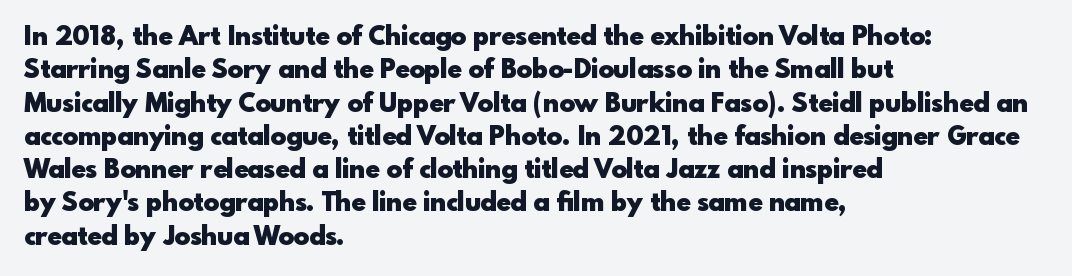
In terms of posture, this sample is upright. Look at the stroke-to-counter ratio: heavy, a bold. Notice how descenders clear the ascenders below comfortably — that's standard leading. The zone under the glyphs is completely vacant. The rendering keeps characters at their native spacing.
